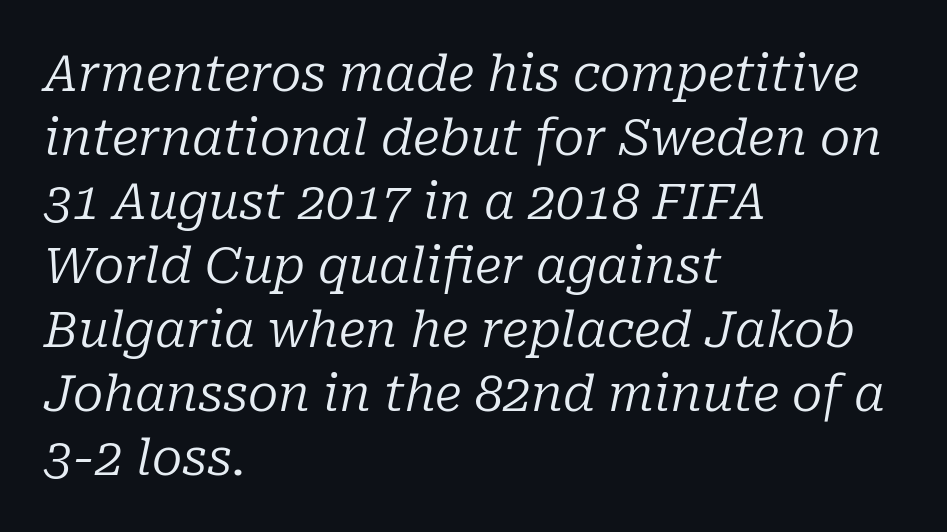
Q: Is the text bold? A: No.
Q: Is the text italic (slanted)? A: Yes, it leans right by about 10 degrees.
Q: Is the typeface a serif or a sans-serif typeface? A: Serif.
Q: Is the text underlined? A: No.
Q: How is the paragraph aligned? A: Left-aligned.
Q: Is the spacing between letters normal or unusually wide? A: Normal.
Q: Is the spacing between lines tight, normal or loose? A: Normal.
Q: Width (condensed, normal, or wide)? A: Normal.
Q: Stroke contrast? A: Low.
Q: x-height? A: Medium.
Q: Monospaced? A: No.
